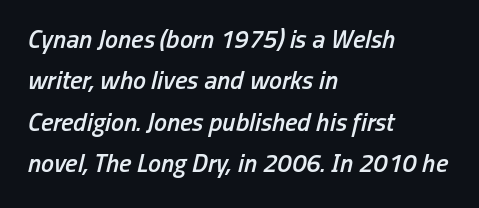
Honestly, the row spacing looks completely unremarkable. Slant detected: the letters are inclined. Letters rest on an invisible, unmarked baseline. Does the weight exceed regular? Yes, but only to semibold.
